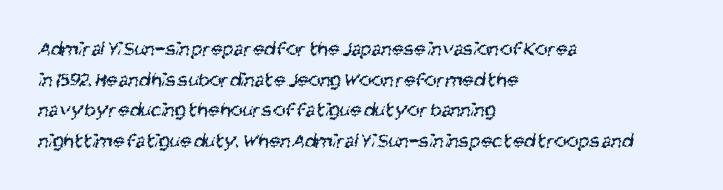
Q: Is the text bold? A: No.
Q: Is the text underlined? A: No.
Q: How is the paragraph aligned? A: Left-aligned.
Q: Is the spacing between letters normal or unusually wide? A: Normal.
Q: Is the spacing between lines tight, normal or loose? A: Normal.
